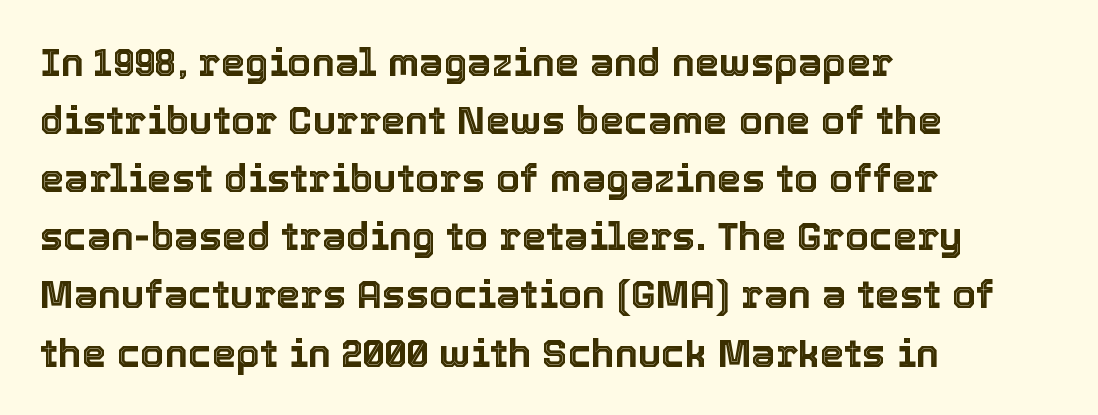
The image shows 39 px text type, upright; set left-aligned, normal line spacing (1.49x), normal letter spacing, not underlined; a medium x-height.
